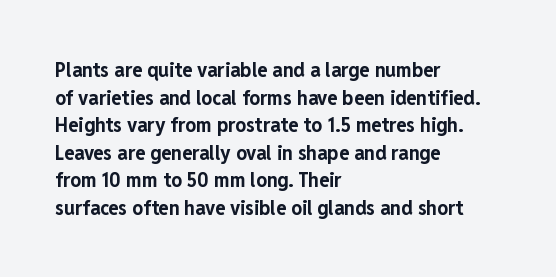
{"italic": "no", "bold": "yes", "underline": "no", "align": "left", "line_spacing": "normal", "line_spacing_ratio": 1.31, "letter_spacing": "normal", "letter_spacing_em": 0.0, "glyph_px": 21}
